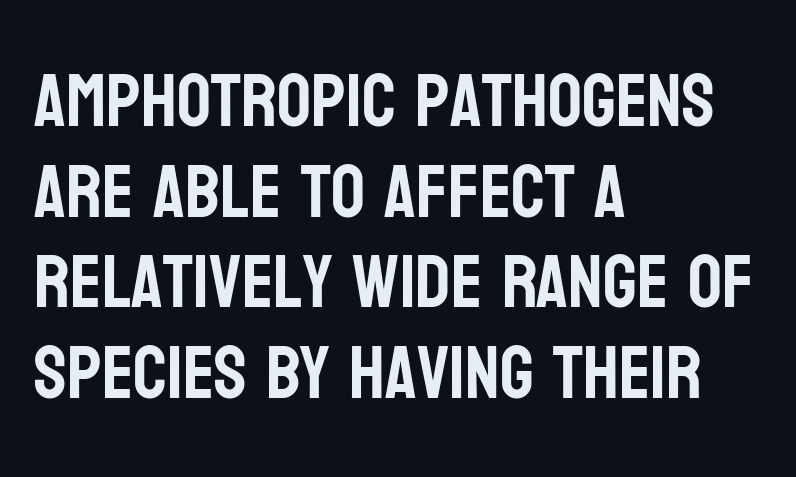
Q: Is the text italic (slanted)? A: No, it is upright.
Q: Is the typeface a serif or a sans-serif typeface? A: Sans-serif.
Q: Is the text underlined? A: No.
Q: How is the paragraph aligned? A: Left-aligned.
Q: Is the spacing between letters normal or unusually wide? A: Normal.
Q: Width (condensed, normal, or wide)? A: Condensed.
Q: Stroke contrast? A: Low.
Q: x-height? A: Large.
Q: Monospaced? A: No.
